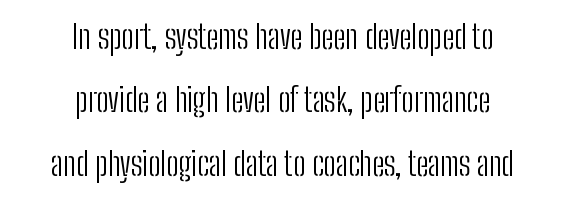
Q: Is the text bold? A: No.
Q: Is the text italic (slanted)? A: No, it is upright.
Q: Is the typeface a serif or a sans-serif typeface? A: Sans-serif.
Q: Is the text underlined? A: No.
Q: How is the paragraph aligned? A: Centered.
Q: Is the spacing between letters normal or unusually wide? A: Normal.
Q: Is the spacing between lines tight, normal or loose? A: Loose.
Q: Width (condensed, normal, or wide)? A: Condensed.
Q: Stroke contrast? A: Low.
Q: x-height? A: Medium.
Q: Monospaced? A: No.
